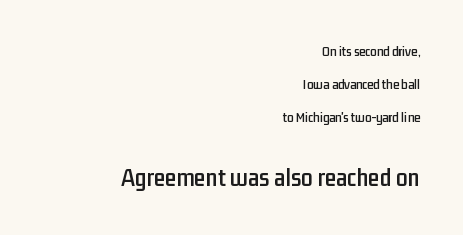
{"italic": "no", "underline": "no", "align": "right", "line_spacing": "loose", "line_spacing_ratio": 2.36, "letter_spacing": "normal", "letter_spacing_em": 0.0, "larger_block": "second", "size_ratio": 1.86, "glyph_px": 26}
